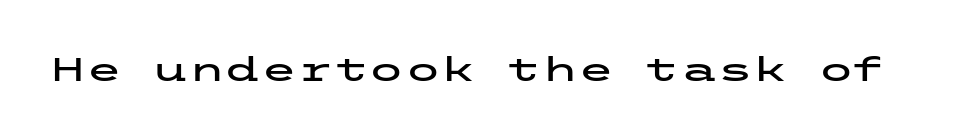
Q: Is the text italic (slanted)? A: No, it is upright.
Q: Is the typeface a serif or a sans-serif typeface? A: Sans-serif.
Q: Is the text underlined? A: No.
Q: Is the spacing between letters normal or unusually wide? A: Normal.
Q: Width (condensed, normal, or wide)? A: Wide.
Q: Stroke contrast? A: Low.
Q: x-height? A: Medium.
